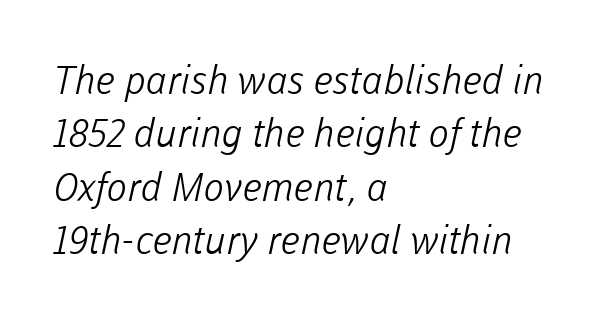
The image shows 39 px light sans-serif type; set left-aligned, normal line spacing (1.37x), normal letter spacing, not underlined; low stroke contrast and a medium x-height.
